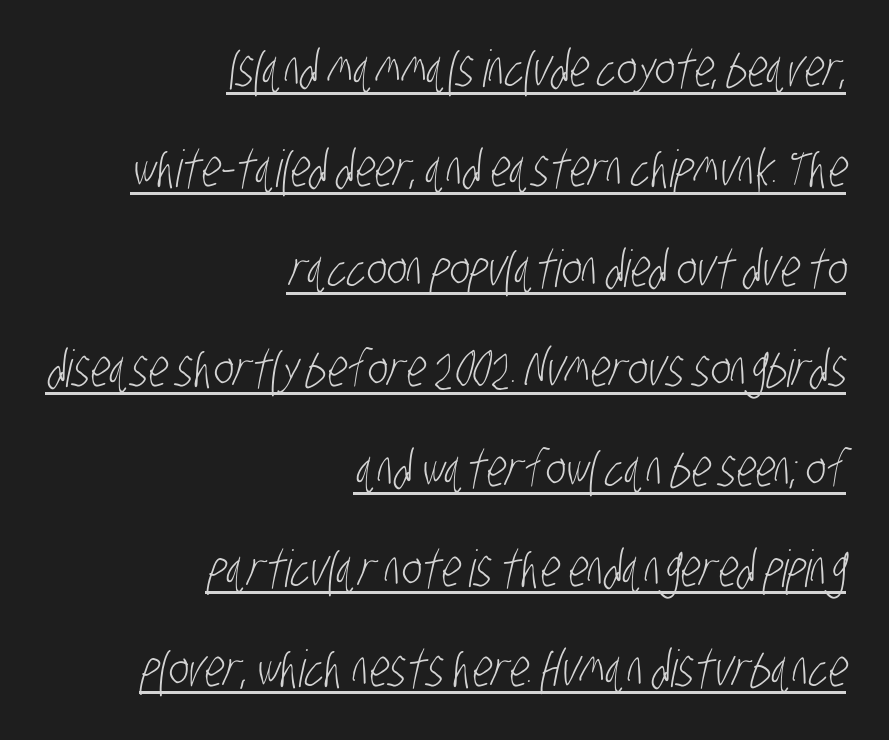
{"serif": "no", "bold": "no", "weight": "light", "width": "condensed", "stroke_contrast": "low", "x_height": "large", "monospaced": "no", "underline": "yes", "align": "right", "line_spacing": "loose", "line_spacing_ratio": 1.96, "letter_spacing": "normal", "letter_spacing_em": 0.0, "glyph_px": 51}
